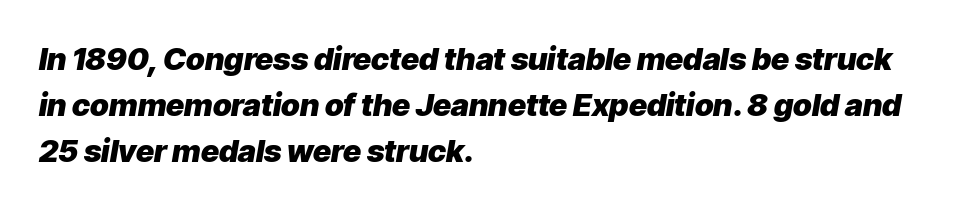
The tracking reads as untouched default to a designer's eye. Looking at the ascenders, they clearly lean. The paragraph has a hard left edge and a soft right edge. If you measured baseline to baseline, you'd find a middling distance.
